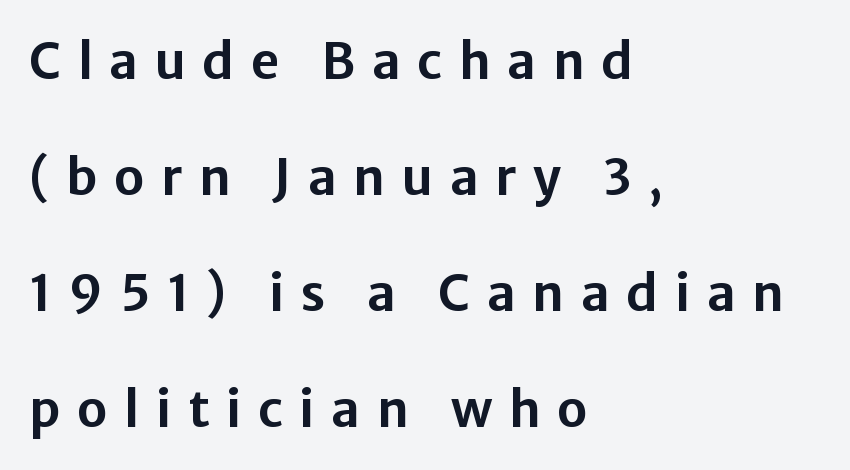
The image shows 50 px sans-serif type, upright; set left-aligned, loose line spacing (2.32x), unusually wide letter spacing (+0.33 em), not underlined; low stroke contrast and a medium x-height.
